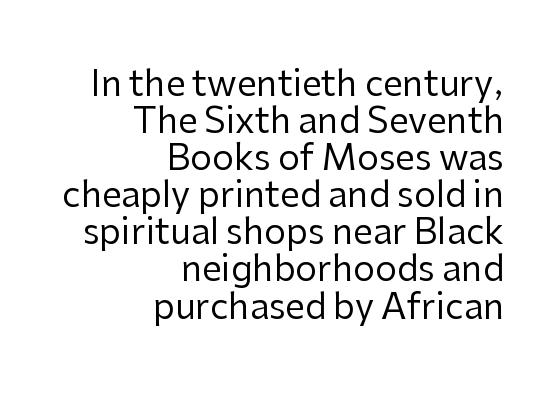
Q: Is the text bold? A: No.
Q: Is the text italic (slanted)? A: No, it is upright.
Q: Is the typeface a serif or a sans-serif typeface? A: Sans-serif.
Q: Is the text underlined? A: No.
Q: How is the paragraph aligned? A: Right-aligned.
Q: Is the spacing between letters normal or unusually wide? A: Normal.
Q: Is the spacing between lines tight, normal or loose? A: Tight.
Q: Width (condensed, normal, or wide)? A: Normal.
Q: Stroke contrast? A: Low.
Q: x-height? A: Medium.
Q: Monospaced? A: No.
